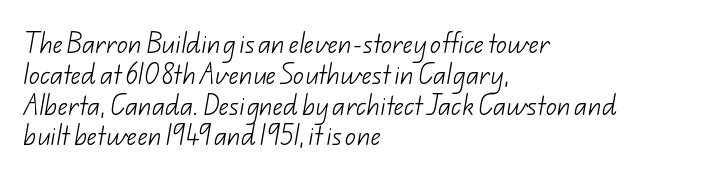
Glance below the letters and you will spot only blank space. Vertical spacing — default. Spacing between characters is what you'd get straight out of the box. Does the copy run flush right? No — it runs flush left. The typeface has the unassuming heft of standard copy or less.
